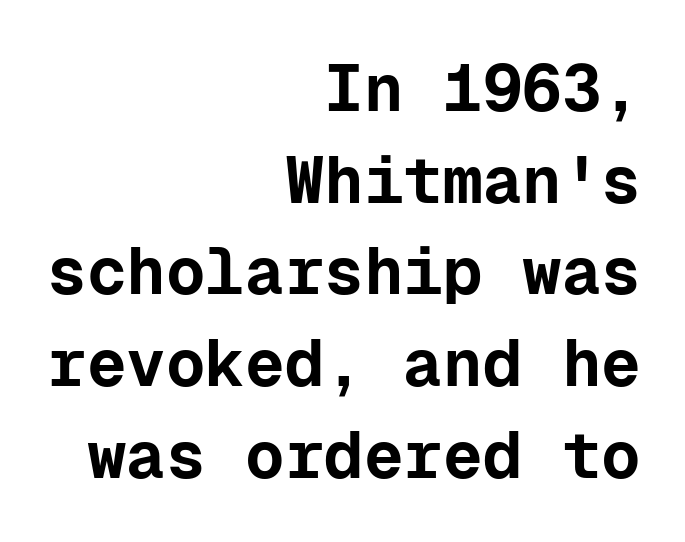
{"serif": "no", "italic": "no", "bold": "yes", "weight": "bold", "width": "normal", "stroke_contrast": "low", "x_height": "medium", "monospaced": "yes", "underline": "no", "align": "right", "line_spacing": "normal", "line_spacing_ratio": 1.39, "letter_spacing": "normal", "letter_spacing_em": 0.0, "glyph_px": 66}
